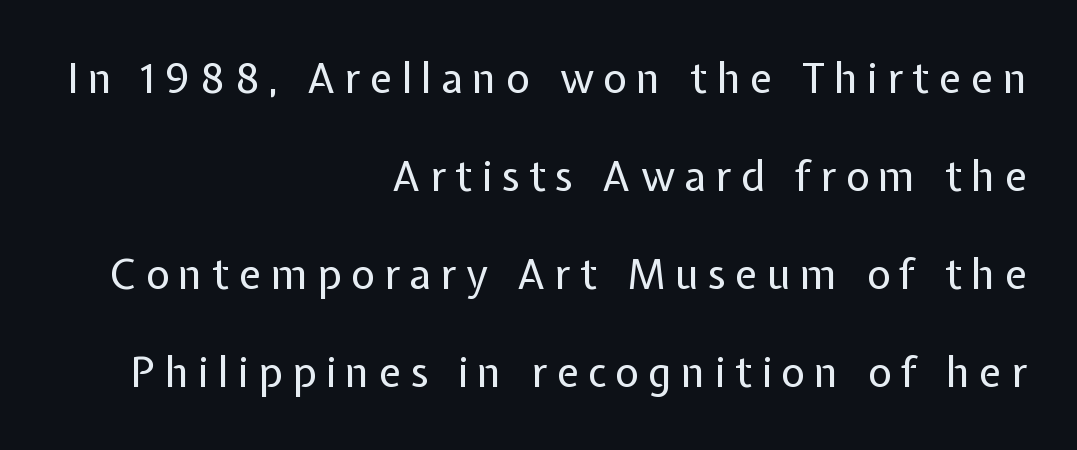
{"serif": "no", "italic": "no", "bold": "no", "weight": "regular", "width": "normal", "stroke_contrast": "low", "x_height": "medium", "monospaced": "no", "underline": "no", "align": "right", "line_spacing": "loose", "line_spacing_ratio": 2.39, "letter_spacing": "wide", "letter_spacing_em": 0.23, "glyph_px": 41}
